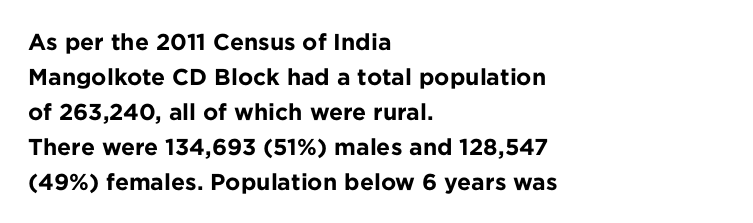
A normal amount of white space separates one row of letters from the next. The lines in this sample share a left origin and differ only in where they stop. Characters follow at the spacing the type designer built in. In terms of weight, the rendering is a true, heavy bold.
